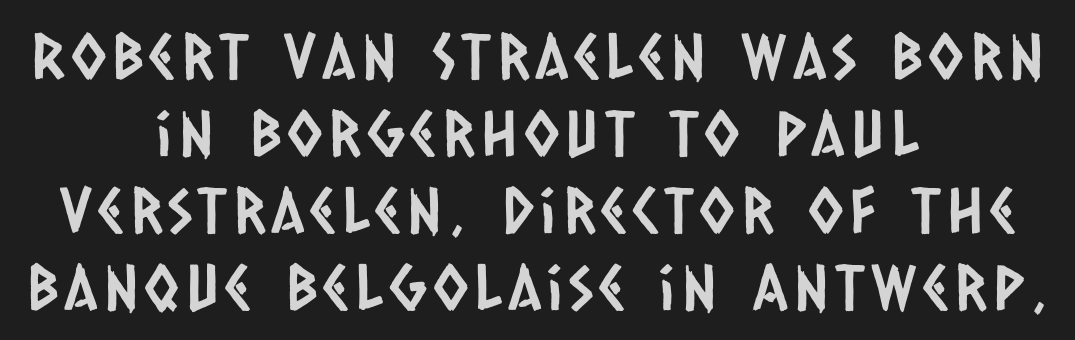
The image shows 63 px condensed sans-serif type; set centered, line spacing 1.22x, not underlined; low stroke contrast and a large x-height.
